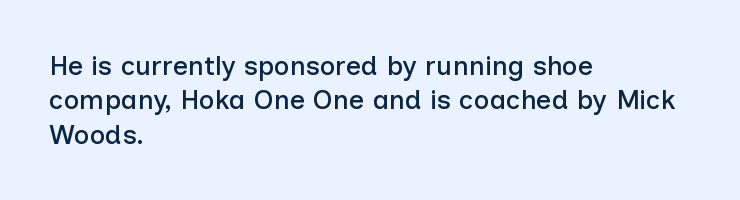
Do the letters lean? They stand straight. Lines of text with bare space underneath. The passage shown stacks its lines at a standard gap. Casual observation: everything's shoved over to the left.
